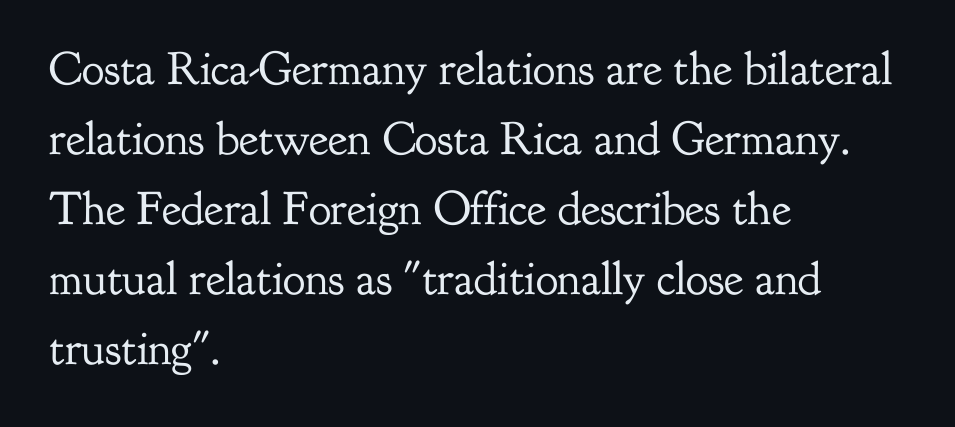
Looks like regular typesetting: each glyph gets only the width it needs. A roman cut, with each character standing at attention. The passage shown is typeset with a serif family. Notice how the passage keeps a crisp vertical edge on the left only. Compared with typical paragraphs, the rows here are spaced about the same. Tracking here is standard; glyphs follow each other at the usual distance.
